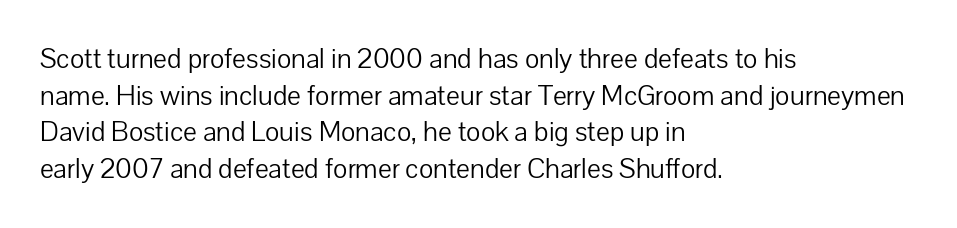
The image shows 29 px light sans-serif type, upright; set left-aligned, normal line spacing (1.26x), normal letter spacing, not underlined; low stroke contrast and a medium x-height.
